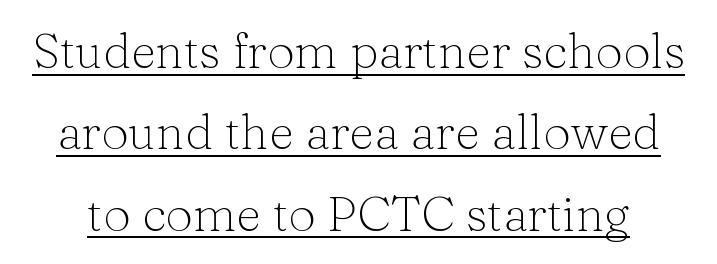
Q: Is the text bold? A: No.
Q: Is the text italic (slanted)? A: No, it is upright.
Q: Is the typeface a serif or a sans-serif typeface? A: Serif.
Q: Is the text underlined? A: Yes.
Q: Is the spacing between letters normal or unusually wide? A: Normal.
Q: Is the spacing between lines tight, normal or loose? A: Normal.
Q: Width (condensed, normal, or wide)? A: Normal.
Q: Stroke contrast? A: Low.
Q: x-height? A: Medium.
Q: Monospaced? A: No.
